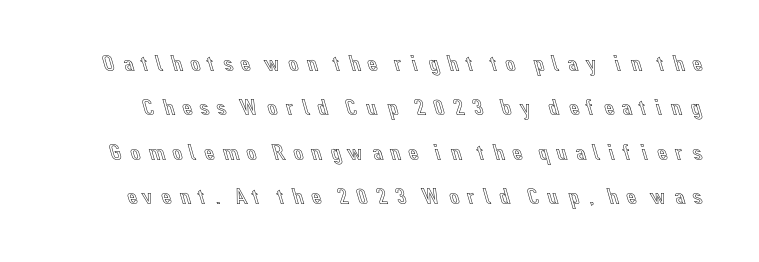
{"underline": "no", "line_spacing": "loose", "line_spacing_ratio": 1.93, "letter_spacing": "wide", "letter_spacing_em": 0.22, "glyph_px": 23}
